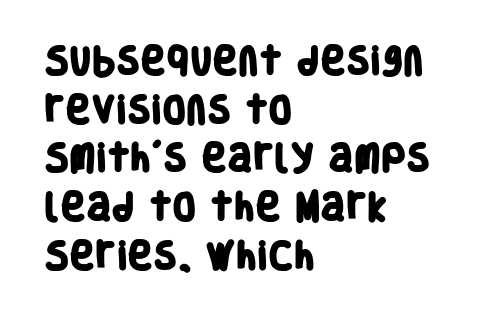
{"serif": "no", "bold": "yes", "weight": "heavy", "width": "condensed", "stroke_contrast": "low", "x_height": "large", "monospaced": "no", "underline": "no", "align": "left", "line_spacing": "normal", "line_spacing_ratio": 1.57, "letter_spacing": "normal", "letter_spacing_em": 0.0, "glyph_px": 31}
